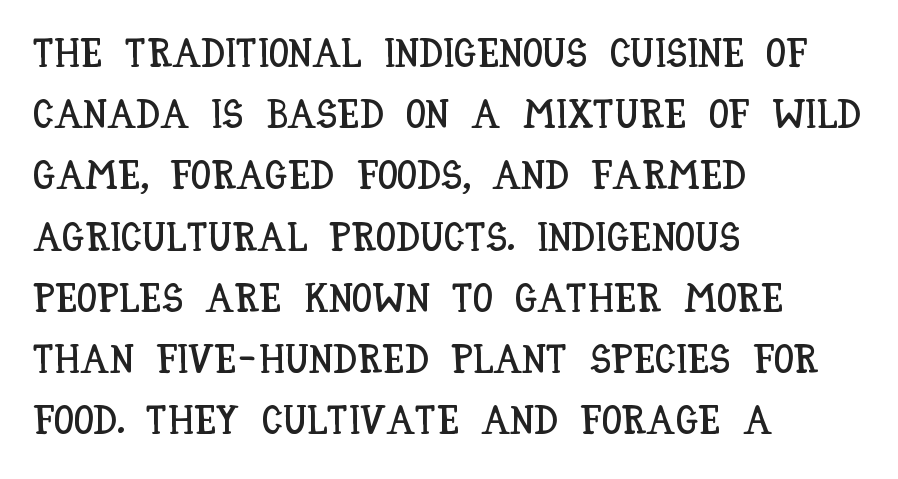
{"italic": "no", "width": "condensed", "stroke_contrast": "low", "x_height": "large", "monospaced": "no", "underline": "no", "align": "left", "line_spacing": "normal", "line_spacing_ratio": 1.53, "letter_spacing": "normal", "letter_spacing_em": 0.0, "glyph_px": 40}
